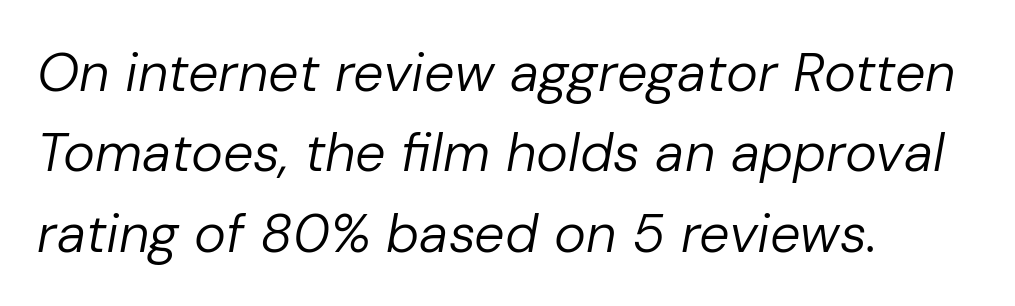
The image shows 54 px regular-weight type, italic (leaning right); set left-aligned, normal line spacing (1.49x), normal letter spacing, not underlined; low stroke contrast and a medium x-height.
